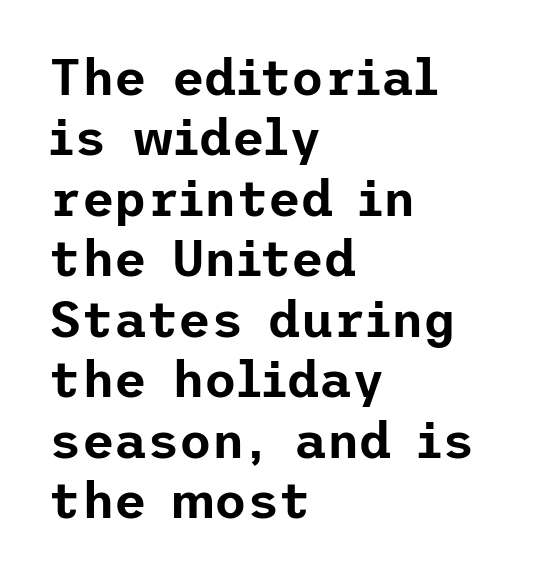
The image shows 50 px sans-serif type, upright; set left-aligned, line spacing 1.21x, normal letter spacing, not underlined; low stroke contrast and a medium x-height.
